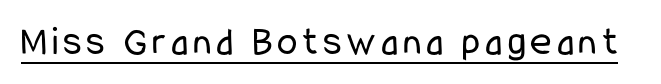
The image shows 41 px regular-weight, condensed sans-serif type, upright; set underlined; low stroke contrast and a medium x-height.
